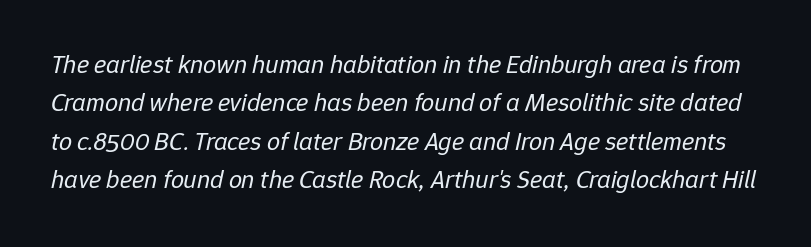
The image shows 26 px text type, italic (leaning right); set normal line spacing (1.48x), normal letter spacing, not underlined.
